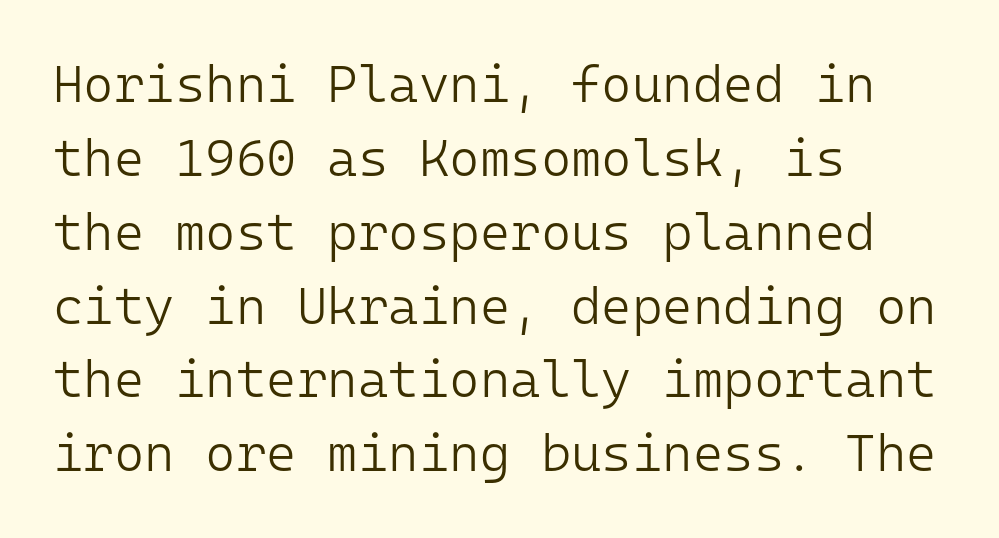
Does extra space separate the letters? No, they use regular spacing. Every character here occupies the same horizontal width, giving the sample a typewriter-like rhythm. Honestly, there is no underline to notice here at all. Classification — sans serif. The space between consecutive lines is moderate. The characters are drawn with everyday or finer stroke widths.
